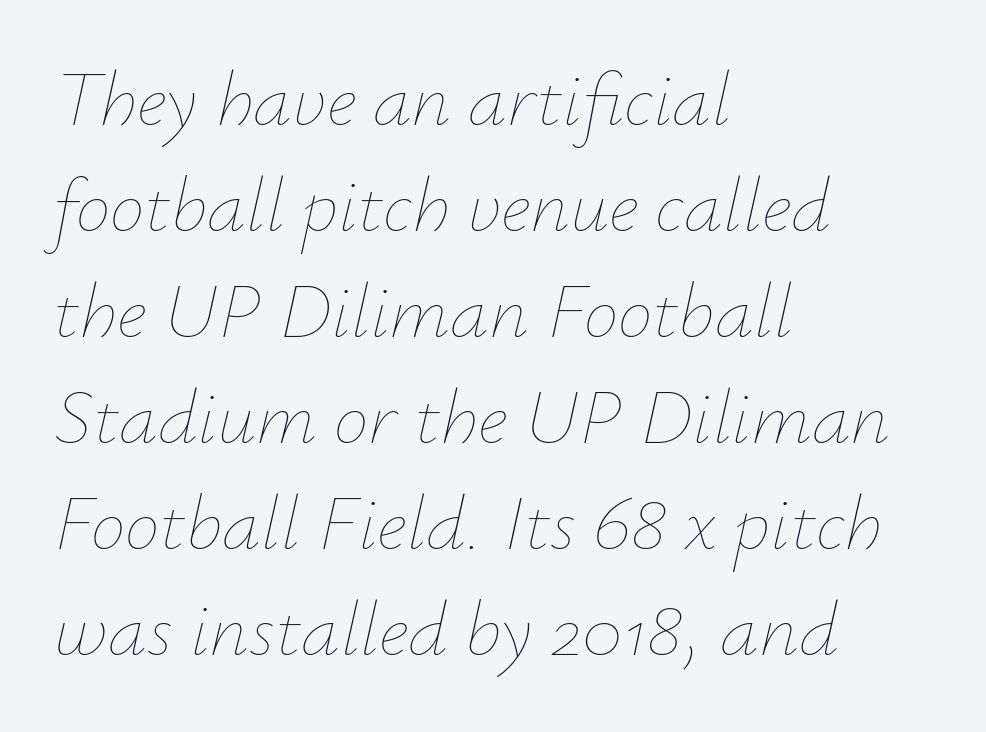
Q: Is the text bold? A: No.
Q: Is the text italic (slanted)? A: Yes, it leans right by about 12 degrees.
Q: Is the text underlined? A: No.
Q: How is the paragraph aligned? A: Left-aligned.
Q: Is the spacing between letters normal or unusually wide? A: Normal.
Q: Is the spacing between lines tight, normal or loose? A: Normal.
Q: Width (condensed, normal, or wide)? A: Normal.
Q: Stroke contrast? A: Low.
Q: x-height? A: Small.
Q: Monospaced? A: No.
